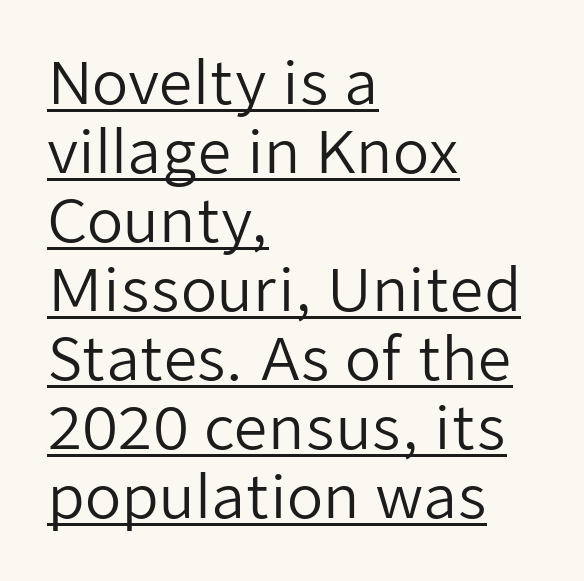
The image shows 59 px regular-weight sans-serif type, upright; set left-aligned, line spacing 1.17x, normal letter spacing, underlined; low stroke contrast and a medium x-height.
